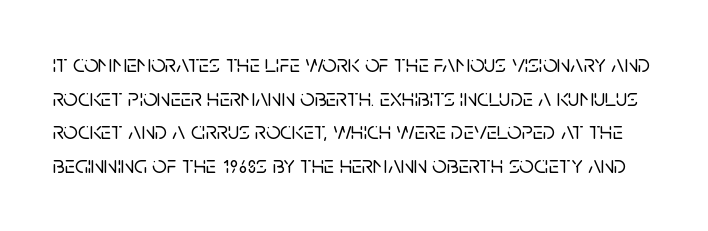
The image shows 25 px text type, upright; set normal line spacing (1.35x), normal letter spacing, not underlined.
